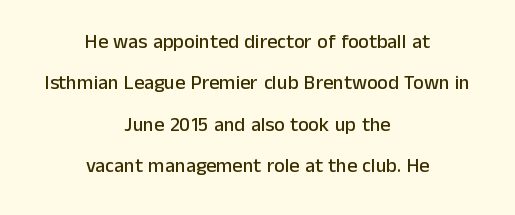
The image shows 20 px text type, upright; set centered, loose line spacing (2.07x), normal letter spacing, not underlined.
